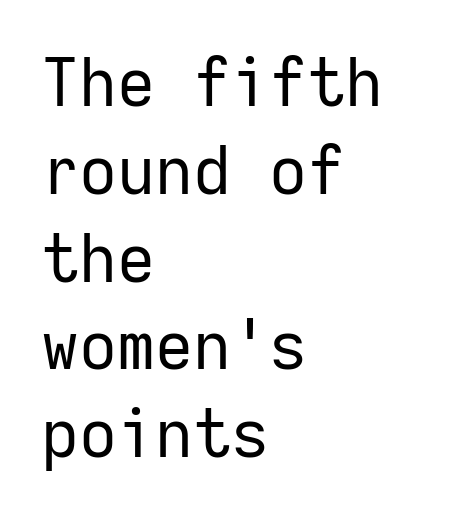
Q: Is the text bold? A: No.
Q: Is the text italic (slanted)? A: No, it is upright.
Q: Is the typeface a serif or a sans-serif typeface? A: Sans-serif.
Q: Is the text underlined? A: No.
Q: How is the paragraph aligned? A: Left-aligned.
Q: Is the spacing between letters normal or unusually wide? A: Normal.
Q: Is the spacing between lines tight, normal or loose? A: Normal.
Q: Width (condensed, normal, or wide)? A: Normal.
Q: Stroke contrast? A: Low.
Q: x-height? A: Medium.
Q: Monospaced? A: Yes.
